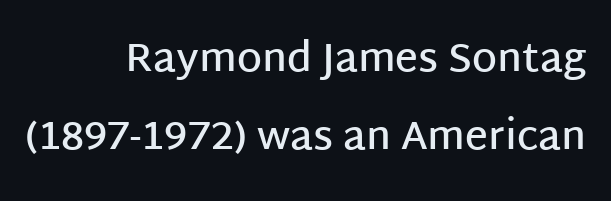
Q: Is the text bold? A: Semi-bold.
Q: Is the text italic (slanted)? A: No, it is upright.
Q: Is the typeface a serif or a sans-serif typeface? A: Sans-serif.
Q: Is the text underlined? A: No.
Q: How is the paragraph aligned? A: Right-aligned.
Q: Is the spacing between letters normal or unusually wide? A: Normal.
Q: Is the spacing between lines tight, normal or loose? A: Loose.
Q: Width (condensed, normal, or wide)? A: Normal.
Q: Stroke contrast? A: Low.
Q: x-height? A: Large.
Q: Monospaced? A: No.
